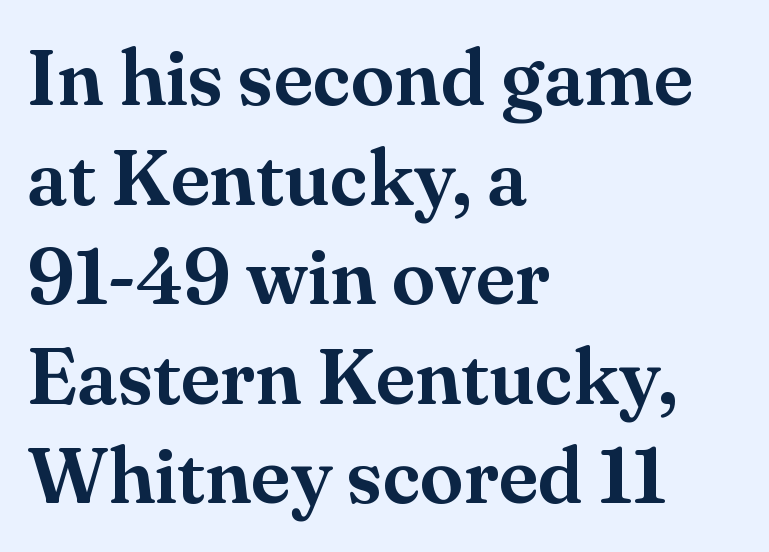
Check where the strokes stop: tiny serifs finish them off. Each line starts at the same left margin while the right side varies. These lines are rendered in a variable-pitch font. Underline: absent.
